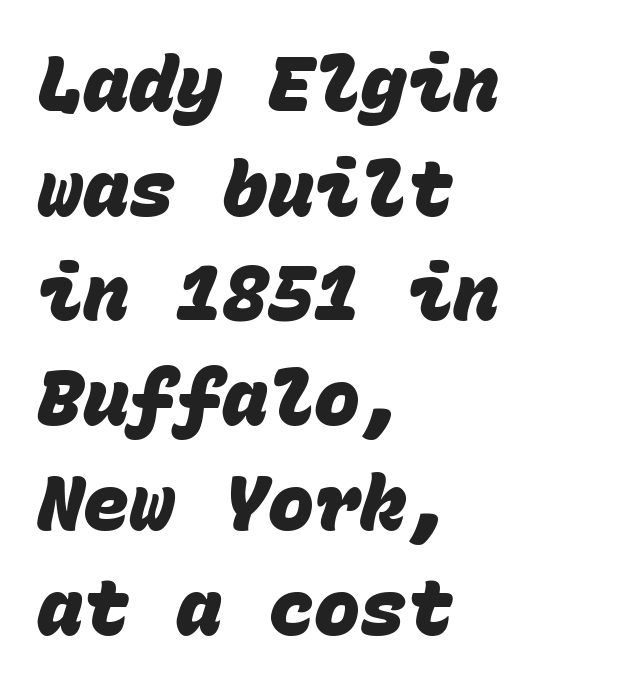
Q: Is the text bold? A: Yes.
Q: Is the typeface a serif or a sans-serif typeface? A: Sans-serif.
Q: Is the text underlined? A: No.
Q: How is the paragraph aligned? A: Left-aligned.
Q: Is the spacing between letters normal or unusually wide? A: Normal.
Q: Is the spacing between lines tight, normal or loose? A: Normal.
Q: Width (condensed, normal, or wide)? A: Normal.
Q: Stroke contrast? A: Low.
Q: x-height? A: Large.
Q: Monospaced? A: Yes.
